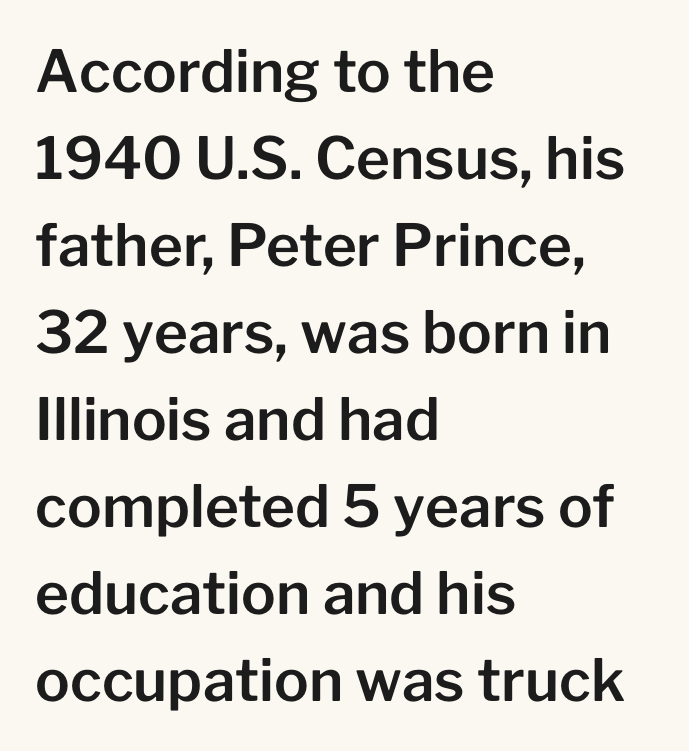
Q: Is the text italic (slanted)? A: No, it is upright.
Q: Is the typeface a serif or a sans-serif typeface? A: Sans-serif.
Q: Is the text underlined? A: No.
Q: How is the paragraph aligned? A: Left-aligned.
Q: Is the spacing between letters normal or unusually wide? A: Normal.
Q: Is the spacing between lines tight, normal or loose? A: Normal.
Q: Width (condensed, normal, or wide)? A: Normal.
Q: Stroke contrast? A: Low.
Q: x-height? A: Medium.
Q: Monospaced? A: No.
